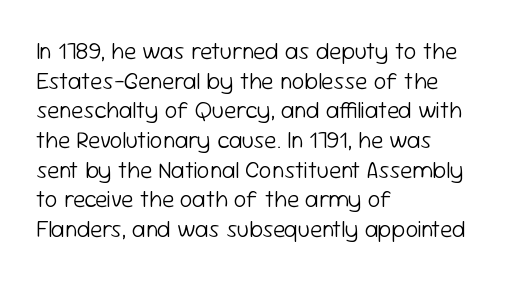
Q: Is the text bold? A: No.
Q: Is the text italic (slanted)? A: No, it is upright.
Q: Is the text underlined? A: No.
Q: How is the paragraph aligned? A: Left-aligned.
Q: Is the spacing between letters normal or unusually wide? A: Normal.
Q: Is the spacing between lines tight, normal or loose? A: Normal.
